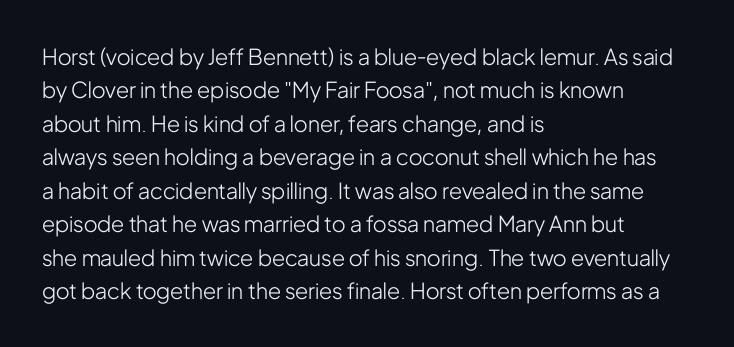
{"italic": "no", "bold": "no", "underline": "no", "align": "left", "line_spacing": "normal", "line_spacing_ratio": 1.52, "letter_spacing": "normal", "letter_spacing_em": 0.0, "glyph_px": 22}
